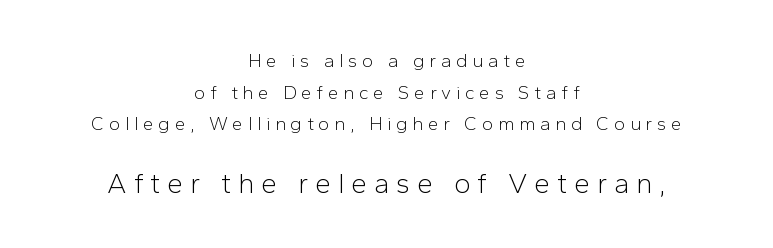
The image shows 28 px light sans-serif type, upright; set centered, normal line spacing (1.67x), unusually wide letter spacing (+0.25 em), not underlined; the second (bottom) block is 1.47x larger; low stroke contrast and a medium x-height.
